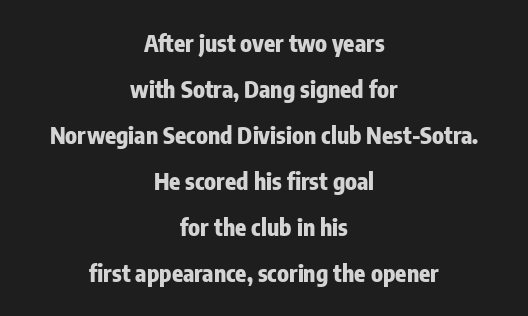
{"italic": "no", "bold": "yes", "underline": "no", "align": "center", "line_spacing": "loose", "line_spacing_ratio": 2.0, "letter_spacing": "normal", "letter_spacing_em": 0.0, "glyph_px": 23}
